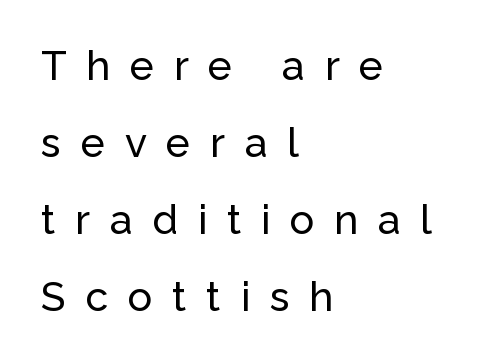
{"serif": "no", "italic": "no", "width": "normal", "stroke_contrast": "low", "x_height": "medium", "monospaced": "no", "underline": "no", "align": "left", "line_spacing_ratio": 1.88, "letter_spacing": "wide", "letter_spacing_em": 0.48, "glyph_px": 41}
